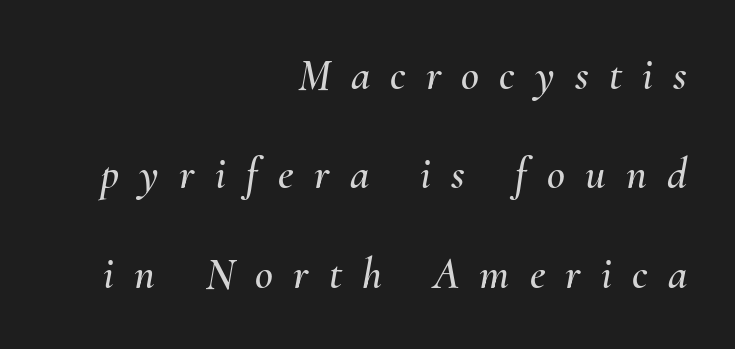
The image shows 44 px text type, italic (leaning right); set right-aligned, loose line spacing (2.26x), unusually wide letter spacing (+0.46 em), not underlined; medium stroke contrast and a small x-height.
